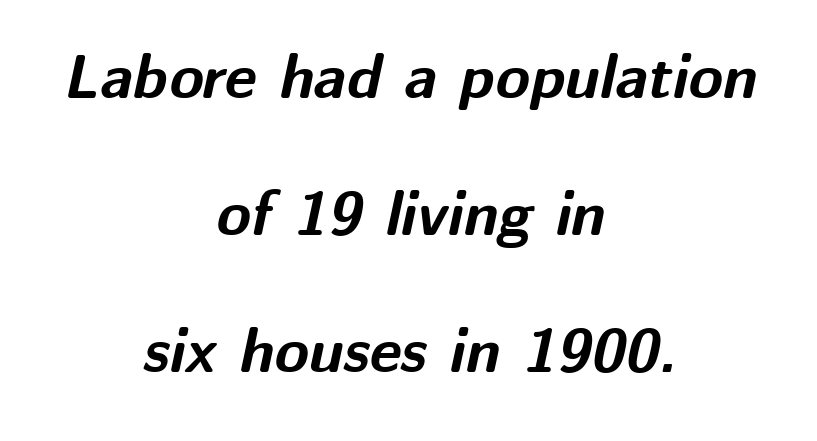
{"italic": "yes", "lean": "right", "slant_degrees": 12, "bold": "yes", "weight": "bold", "width": "normal", "stroke_contrast": "medium", "x_height": "medium", "monospaced": "no", "underline": "no", "align": "center", "line_spacing": "loose", "line_spacing_ratio": 2.21, "letter_spacing": "normal", "letter_spacing_em": 0.0, "glyph_px": 62}
